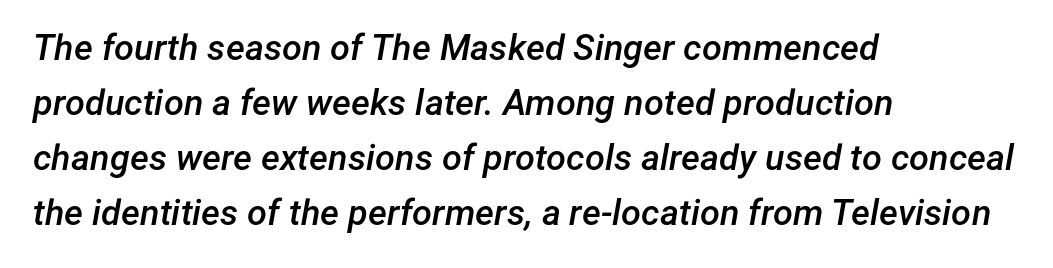
{"italic": "yes", "lean": "right", "slant_degrees": 12, "bold": "semi", "weight": "semibold", "width": "normal", "stroke_contrast": "low", "x_height": "medium", "monospaced": "no", "underline": "no", "align": "left", "line_spacing": "normal", "line_spacing_ratio": 1.53, "letter_spacing": "normal", "letter_spacing_em": 0.0, "glyph_px": 36}
